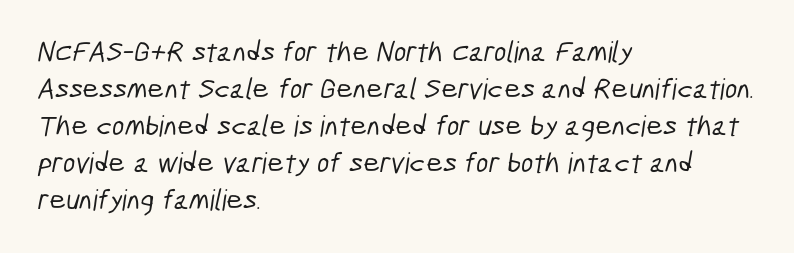
The image shows 29 px condensed sans-serif type; set left-aligned, normal line spacing (1.28x), normal letter spacing, not underlined; low stroke contrast and a medium x-height.
